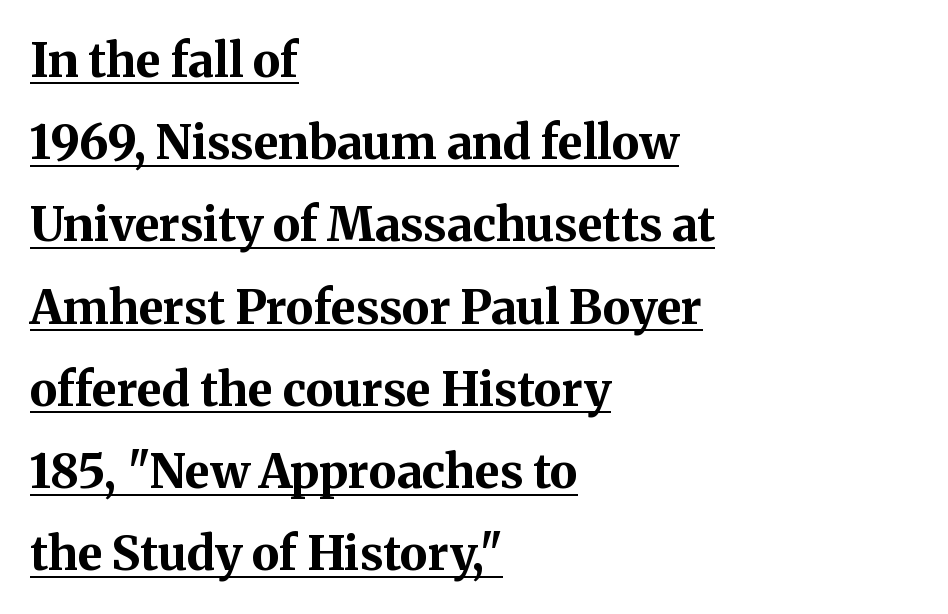
You can tell it's not italic because the verticals are truly vertical. The string is rendered with underlining switched on. The characters display serif detailing at their extremities. Tracking value appears to be zero — textbook default spacing. On the weight axis this lands at bold, roughly 700.
